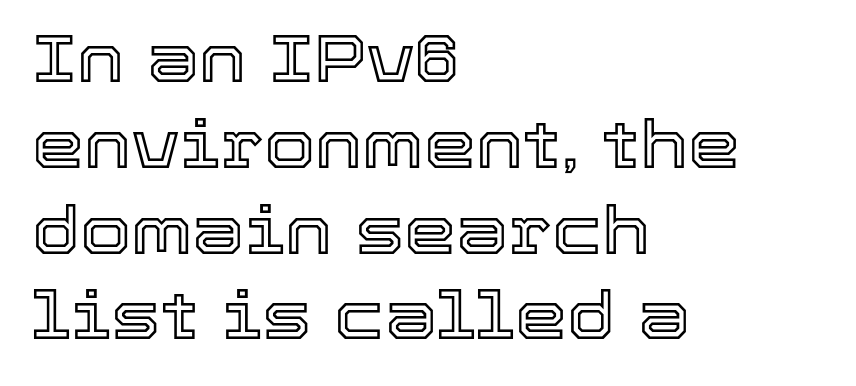
{"italic": "no", "width": "normal", "x_height": "medium", "monospaced": "no", "underline": "no", "align": "left", "line_spacing": "normal", "line_spacing_ratio": 1.3, "letter_spacing": "normal", "letter_spacing_em": 0.0, "glyph_px": 66}
